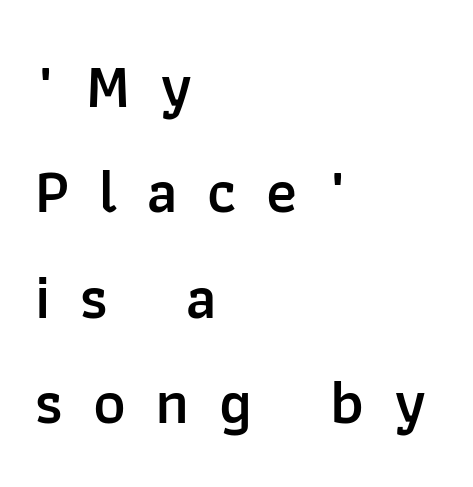
{"serif": "no", "italic": "no", "bold": "semi", "weight": "semibold", "width": "normal", "stroke_contrast": "low", "x_height": "medium", "monospaced": "no", "underline": "no", "align": "left", "line_spacing": "normal", "line_spacing_ratio": 1.7, "letter_spacing": "wide", "letter_spacing_em": 0.48, "glyph_px": 62}
